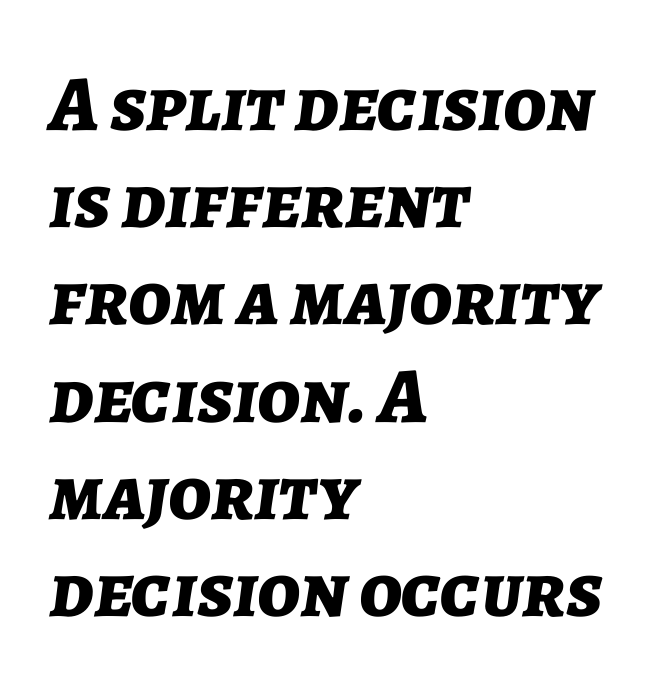
Strong, thick strokes mark this as bold type. The zone under the glyphs is completely vacant. The rendering keeps characters at their native spacing. Note the varied advance widths — an 'i' is clearly narrower than an 'm'. Slant detected: the letters are inclined. The passage is arranged the way most books set body copy — flush left.
